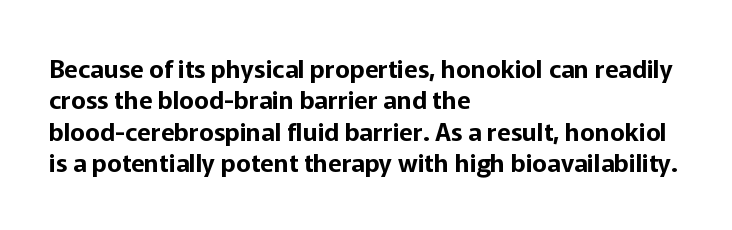
The space directly below the letters is spotless. Whoever set this chose a conventional vertical rhythm. The typesetter chose a ragged-right arrangement here. Posture: straight, roman, zero tilt. Standard letterfit; no display-style spreading of the glyphs.
